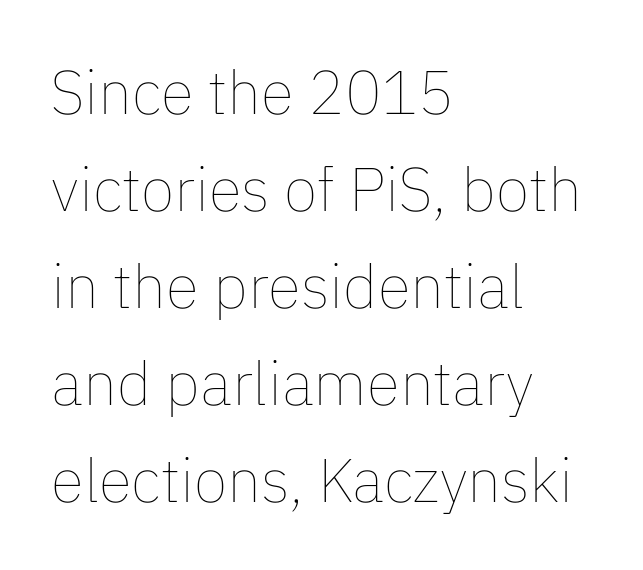
{"italic": "no", "bold": "no", "weight": "thin", "width": "normal", "stroke_contrast": "low", "x_height": "medium", "monospaced": "no", "underline": "no", "align": "left", "line_spacing": "normal", "line_spacing_ratio": 1.59, "letter_spacing": "normal", "letter_spacing_em": 0.0, "glyph_px": 61}
